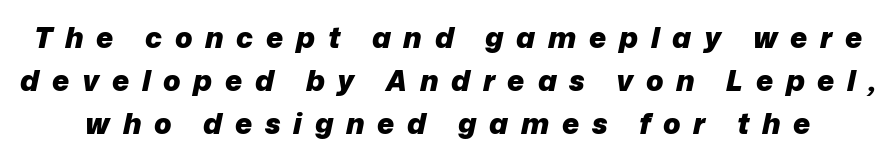
{"italic": "yes", "lean": "right", "slant_degrees": 12, "bold": "yes", "weight": "heavy", "width": "normal", "stroke_contrast": "low", "x_height": "medium", "monospaced": "no", "underline": "no", "line_spacing": "normal", "line_spacing_ratio": 1.49, "letter_spacing": "wide", "letter_spacing_em": 0.44, "glyph_px": 29}
